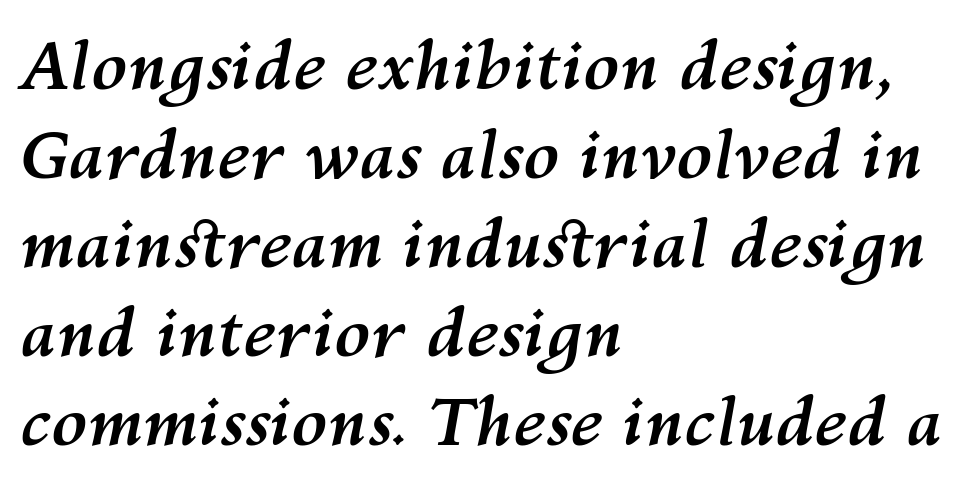
{"italic": "yes", "lean": "right", "slant_degrees": 10, "bold": "yes", "weight": "semibold", "width": "normal", "stroke_contrast": "medium", "x_height": "medium", "monospaced": "no", "underline": "no", "align": "left", "line_spacing": "normal", "line_spacing_ratio": 1.35, "letter_spacing": "normal", "letter_spacing_em": 0.0, "glyph_px": 66}
